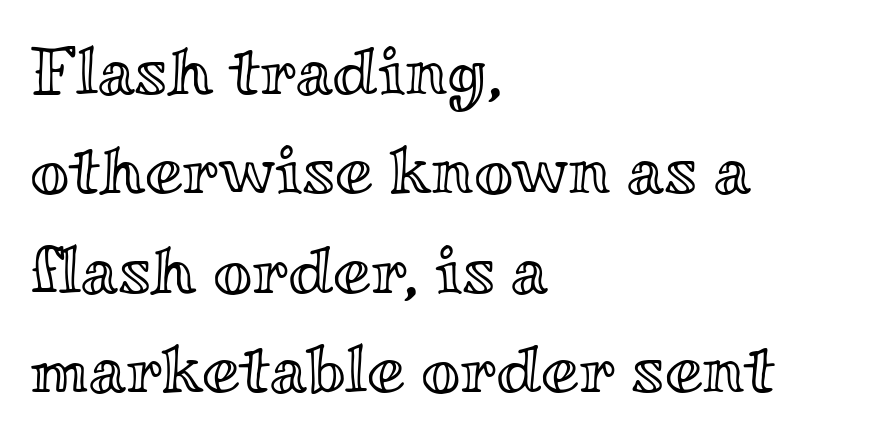
The foot of each line stays bare and open. The letters sit at their default tracking, neither squeezed nor spread. You could not count columns in this text — the font is proportionally spaced. What's the leading like? Ordinary, nothing unusual. Nope, not italic — everything's standing straight. The rendering anchors every line to the left-hand side.
